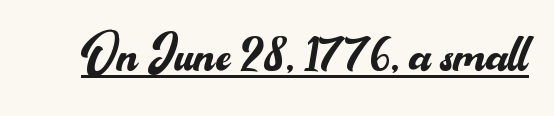
{"serif": "no", "bold": "no", "weight": "regular", "width": "normal", "stroke_contrast": "medium", "x_height": "small", "monospaced": "no", "underline": "yes", "letter_spacing": "normal", "letter_spacing_em": 0.0, "glyph_px": 63}
